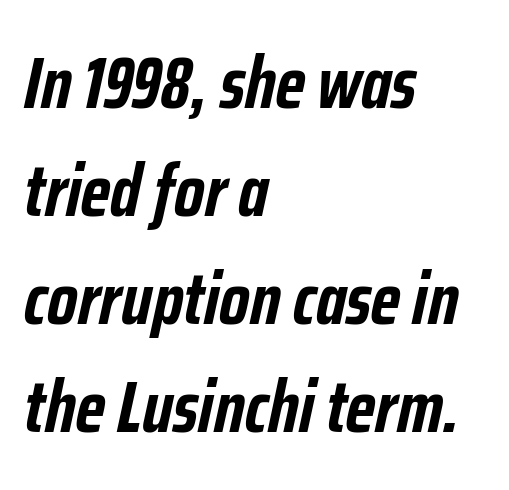
Q: Is the text bold? A: Yes.
Q: Is the text italic (slanted)? A: Yes, it leans right by about 12 degrees.
Q: Is the text underlined? A: No.
Q: How is the paragraph aligned? A: Left-aligned.
Q: Is the spacing between letters normal or unusually wide? A: Normal.
Q: Is the spacing between lines tight, normal or loose? A: Normal.
Q: Width (condensed, normal, or wide)? A: Condensed.
Q: Stroke contrast? A: Low.
Q: x-height? A: Medium.
Q: Monospaced? A: No.
